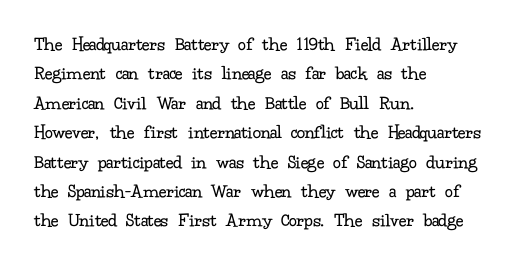
{"italic": "no", "bold": "no", "underline": "no", "align": "left", "line_spacing": "normal", "line_spacing_ratio": 1.47, "letter_spacing": "normal", "letter_spacing_em": 0.0, "glyph_px": 20}
